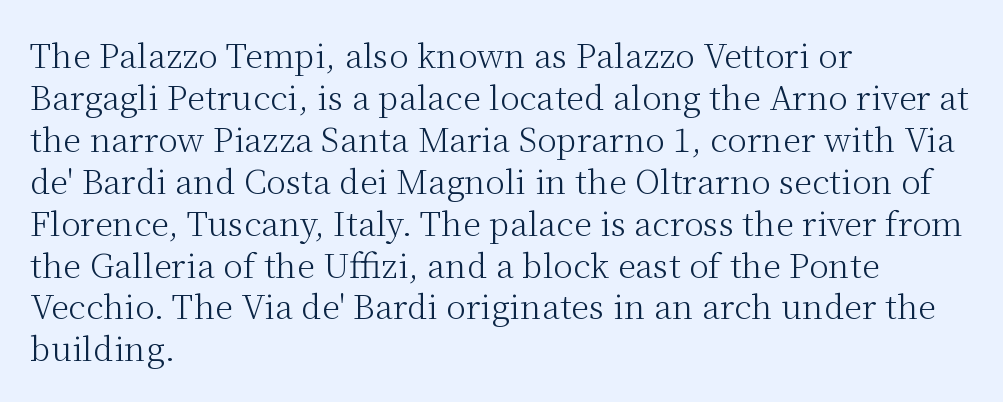
The face used here is proportionally spaced, like ordinary book or web type. Line spacing here is normal. No italicization has been applied; the sample stays upright. Heaviness? Minimal to ordinary, like unemphasized prose. Descenders hang freely into open space. Short note: letters normally spaced.
